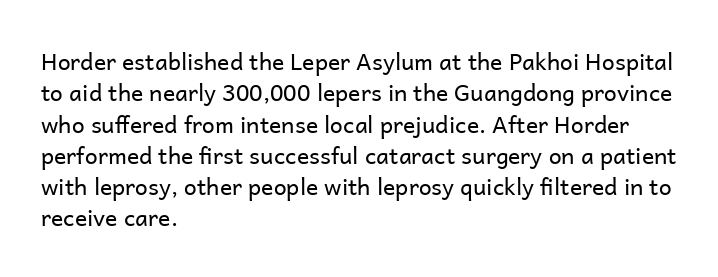
Q: Is the text bold? A: No.
Q: Is the text italic (slanted)? A: No, it is upright.
Q: Is the text underlined? A: No.
Q: How is the paragraph aligned? A: Left-aligned.
Q: Is the spacing between letters normal or unusually wide? A: Normal.
Q: Is the spacing between lines tight, normal or loose? A: Normal.
